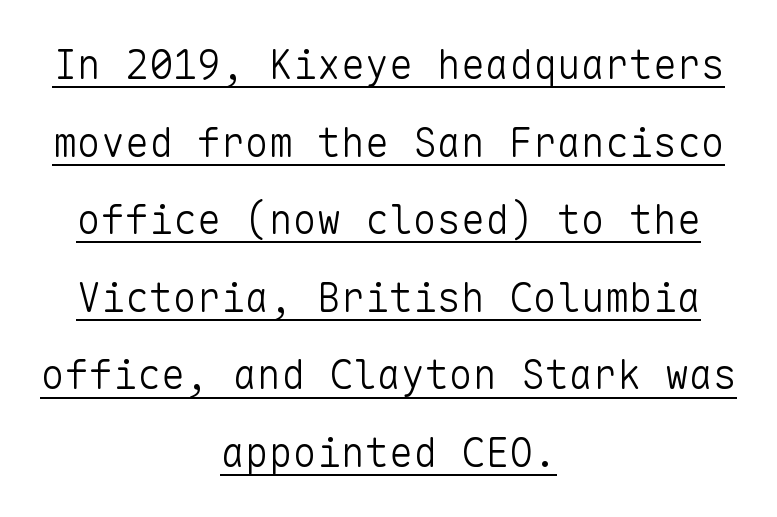
No extra ink here — the face is not bold. The rendering uses a large line-height, opening up the rows. Do the characters align in a grid? Yes, the font is monospaced. Is the letter spacing exaggerated? No — it looks like the ordinary default.
